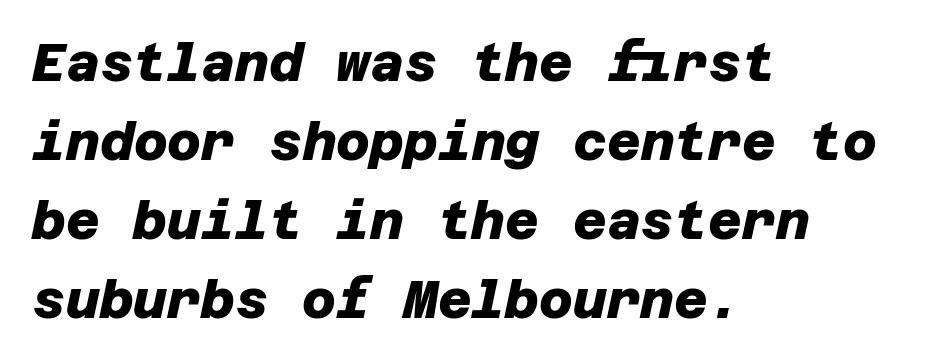
{"serif": "no", "bold": "yes", "weight": "heavy", "width": "normal", "stroke_contrast": "low", "x_height": "large", "underline": "no", "align": "left", "line_spacing": "normal", "line_spacing_ratio": 1.52, "letter_spacing": "normal", "letter_spacing_em": 0.0, "glyph_px": 52}
